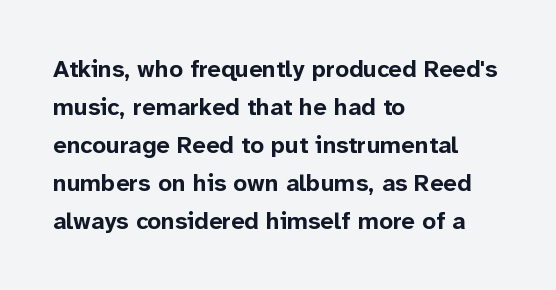
The space between consecutive lines is moderate. Alignment: flush left. The passage shown is not underscored anywhere. The type is set solid horizontally, with unmodified tracking. The characters look thick and weighty, a clear bold. Unlike italic type, these characters show no tilt at all.
